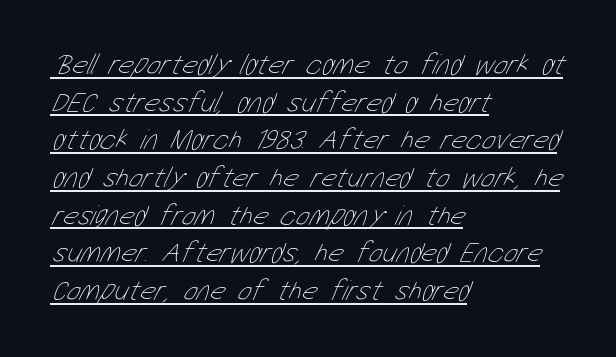
{"bold": "no", "weight": "thin", "width": "condensed", "stroke_contrast": "low", "x_height": "medium", "monospaced": "no", "underline": "yes", "align": "left", "line_spacing": "normal", "line_spacing_ratio": 1.3, "letter_spacing": "normal", "letter_spacing_em": 0.0, "glyph_px": 29}
